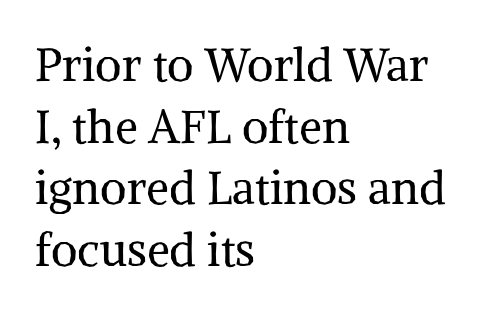
Q: Is the text bold? A: No.
Q: Is the text italic (slanted)? A: No, it is upright.
Q: Is the typeface a serif or a sans-serif typeface? A: Serif.
Q: Is the text underlined? A: No.
Q: How is the paragraph aligned? A: Left-aligned.
Q: Is the spacing between letters normal or unusually wide? A: Normal.
Q: Is the spacing between lines tight, normal or loose? A: Normal.
Q: Width (condensed, normal, or wide)? A: Normal.
Q: Stroke contrast? A: Medium.
Q: x-height? A: Medium.
Q: Monospaced? A: No.
